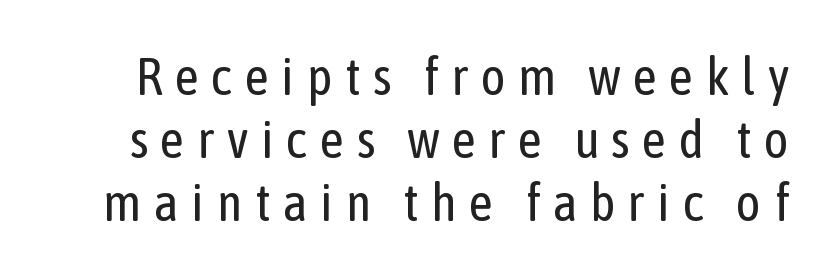
The image shows 53 px regular-weight, condensed sans-serif type, upright; set line spacing 1.19x, unusually wide letter spacing (+0.23 em), not underlined; low stroke contrast and a medium x-height.
